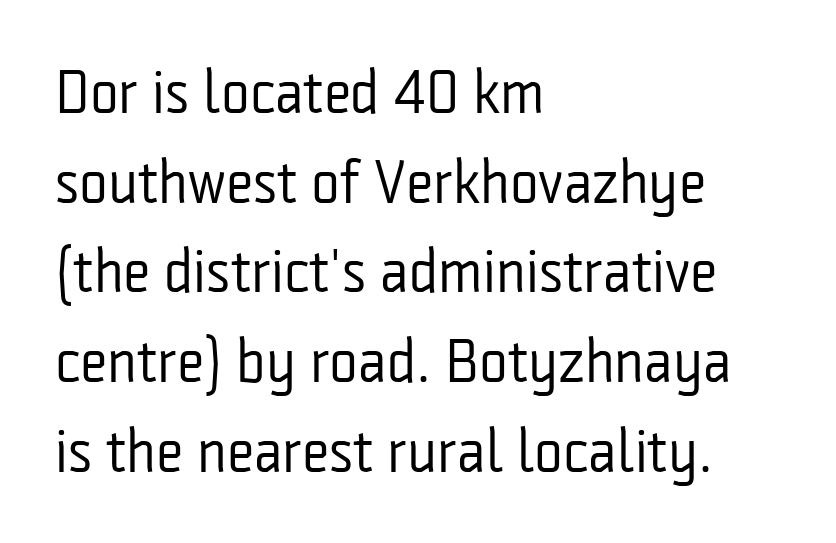
Q: Is the text bold? A: No.
Q: Is the text italic (slanted)? A: No, it is upright.
Q: Is the typeface a serif or a sans-serif typeface? A: Sans-serif.
Q: Is the text underlined? A: No.
Q: How is the paragraph aligned? A: Left-aligned.
Q: Is the spacing between letters normal or unusually wide? A: Normal.
Q: Is the spacing between lines tight, normal or loose? A: Normal.
Q: Width (condensed, normal, or wide)? A: Condensed.
Q: Stroke contrast? A: Low.
Q: x-height? A: Medium.
Q: Monospaced? A: No.
